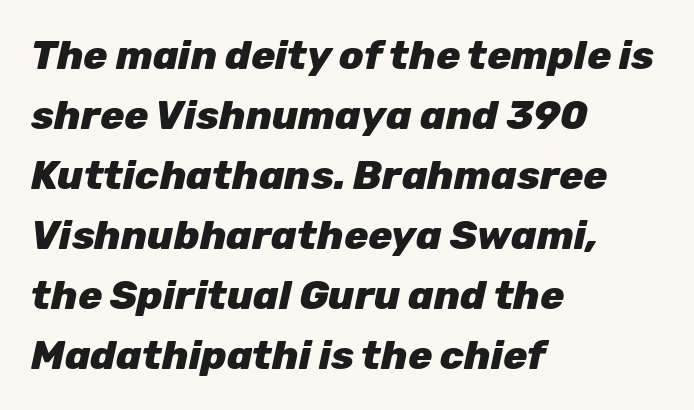
Q: Is the text bold? A: Yes.
Q: Is the text italic (slanted)? A: Yes, it leans right by about 12 degrees.
Q: Is the text underlined? A: No.
Q: How is the paragraph aligned? A: Left-aligned.
Q: Is the spacing between letters normal or unusually wide? A: Normal.
Q: Is the spacing between lines tight, normal or loose? A: Normal.
Q: Width (condensed, normal, or wide)? A: Normal.
Q: Stroke contrast? A: Low.
Q: x-height? A: Medium.
Q: Monospaced? A: No.
